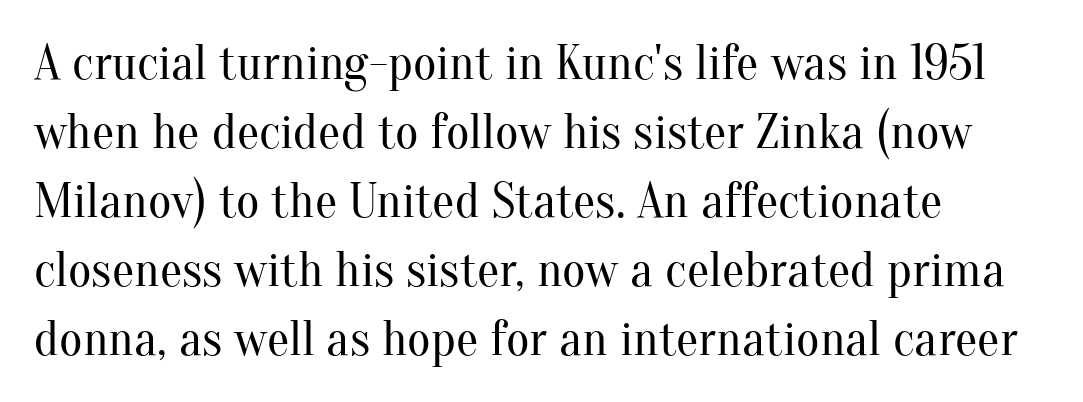
{"serif": "yes", "italic": "no", "bold": "no", "weight": "regular", "width": "normal", "stroke_contrast": "medium", "x_height": "small", "monospaced": "no", "underline": "no", "align": "left", "line_spacing": "normal", "line_spacing_ratio": 1.38, "letter_spacing": "normal", "letter_spacing_em": 0.0, "glyph_px": 50}
